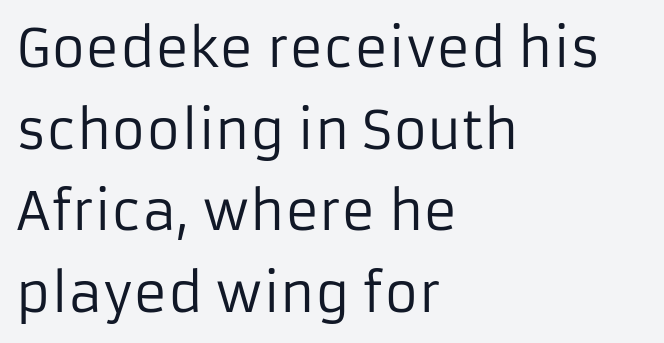
The image shows 52 px regular-weight sans-serif type, upright; set left-aligned, normal line spacing (1.57x), normal letter spacing, not underlined; low stroke contrast and a medium x-height.
